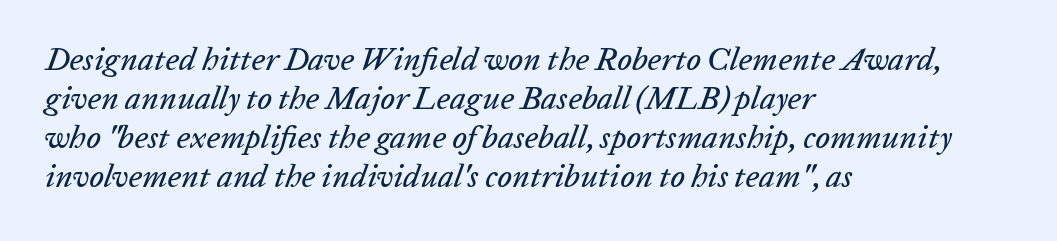
Reading down the block, your eye returns to a fixed left position each line. Each letter keeps its own natural width here, so spacing adapts to shape. No word sits above an underline. How are the letters spaced? Ordinarily, with no added tracking. These lines were composed using italics.
